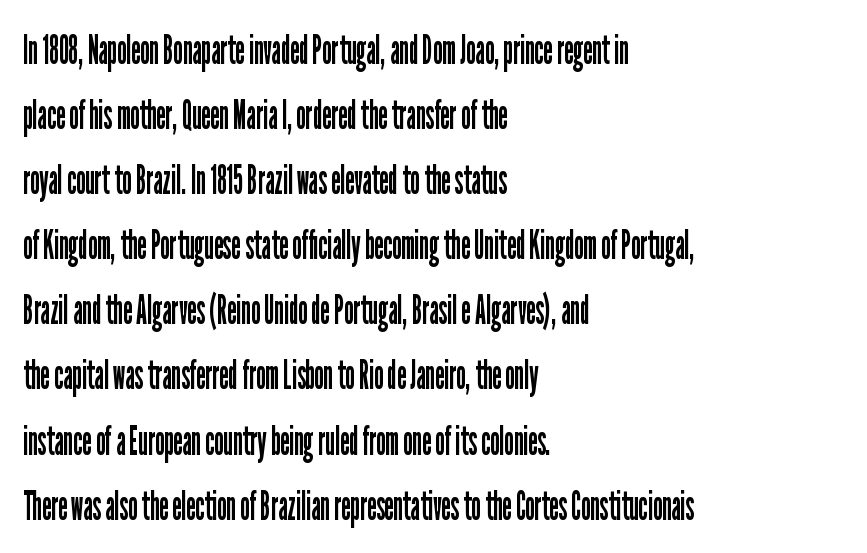
{"serif": "no", "italic": "no", "bold": "no", "weight": "regular", "width": "condensed", "stroke_contrast": "low", "x_height": "medium", "monospaced": "no", "underline": "no", "align": "left", "line_spacing": "normal", "line_spacing_ratio": 1.55, "letter_spacing": "normal", "letter_spacing_em": 0.0, "glyph_px": 42}
